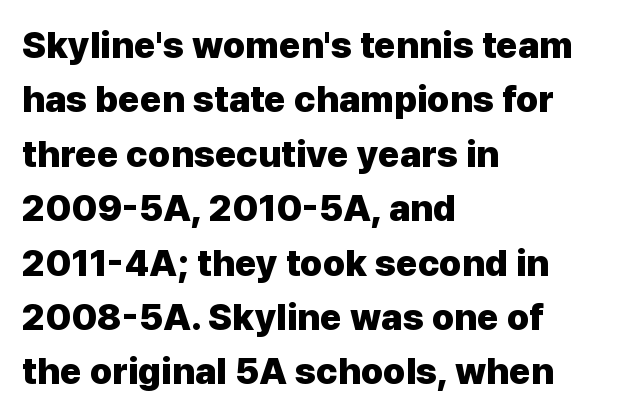
The image shows 37 px heavy sans-serif type, upright; set left-aligned, normal line spacing (1.47x), normal letter spacing, not underlined; low stroke contrast and a medium x-height.
